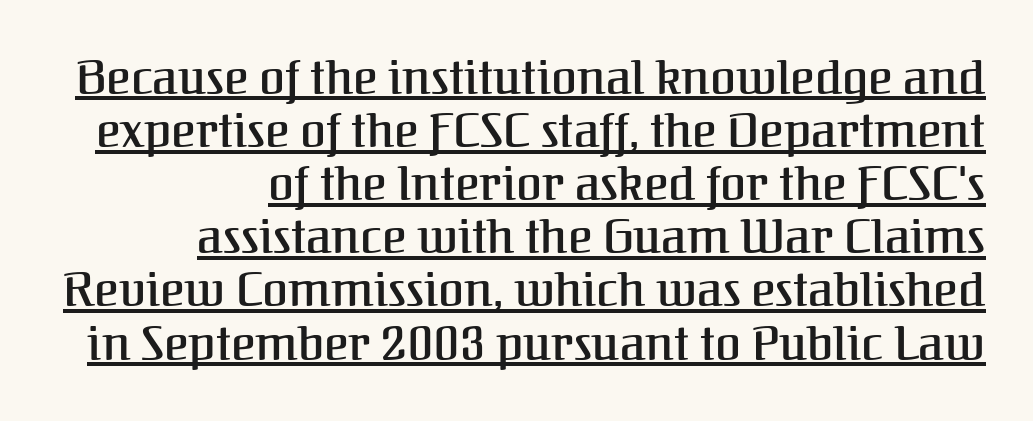
The image shows 47 px serif type, upright; set right-aligned, tight line spacing (1.13x), normal letter spacing, underlined; medium stroke contrast and a medium x-height.
